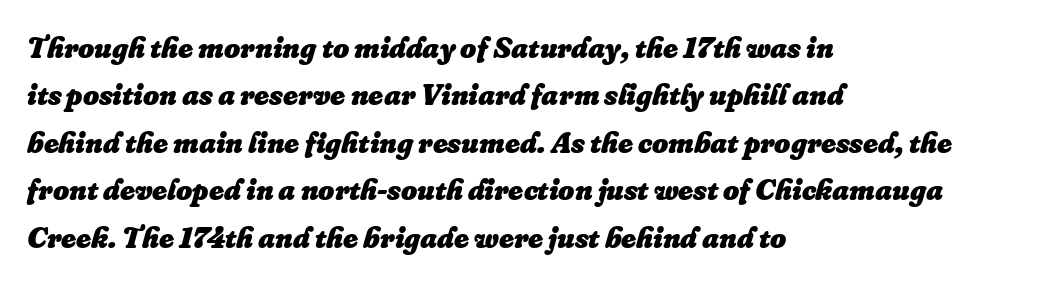
{"italic": "yes", "lean": "right", "slant_degrees": 16, "bold": "yes", "weight": "heavy", "width": "normal", "stroke_contrast": "low", "x_height": "small", "monospaced": "no", "underline": "no", "align": "left", "line_spacing": "normal", "line_spacing_ratio": 1.53, "letter_spacing": "normal", "letter_spacing_em": 0.0, "glyph_px": 31}
